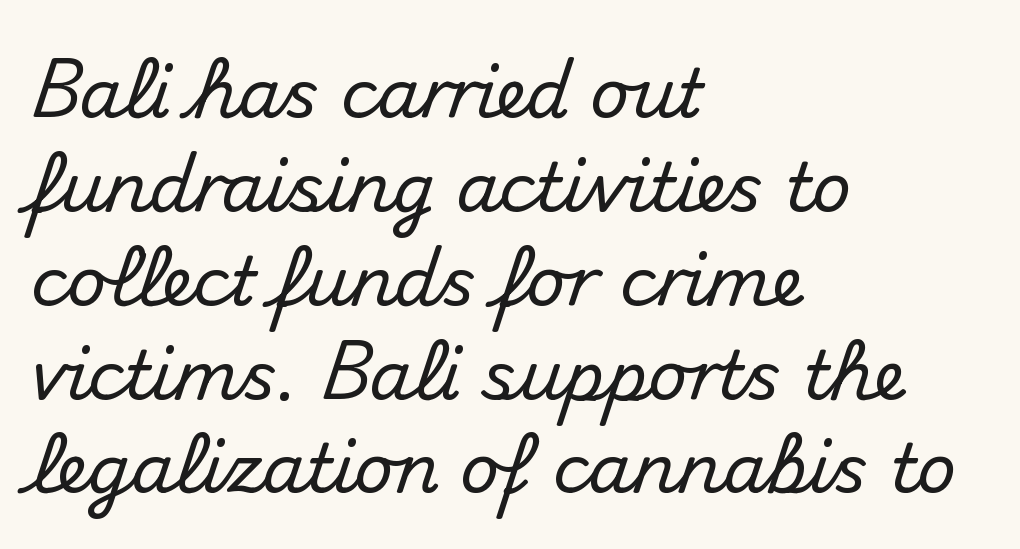
Q: Is the text italic (slanted)? A: Yes.
Q: Is the typeface a serif or a sans-serif typeface? A: Sans-serif.
Q: Is the text underlined? A: No.
Q: How is the paragraph aligned? A: Left-aligned.
Q: Is the spacing between letters normal or unusually wide? A: Normal.
Q: Is the spacing between lines tight, normal or loose? A: Normal.
Q: Width (condensed, normal, or wide)? A: Normal.
Q: Stroke contrast? A: Medium.
Q: x-height? A: Small.
Q: Monospaced? A: No.
